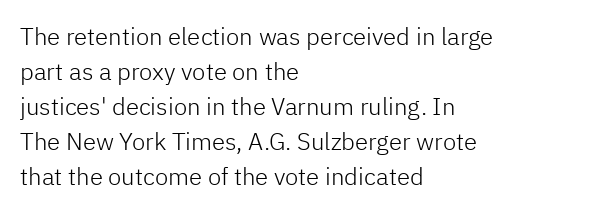
The image shows 24 px text type, upright; set left-aligned, normal line spacing (1.46x), normal letter spacing, not underlined.
